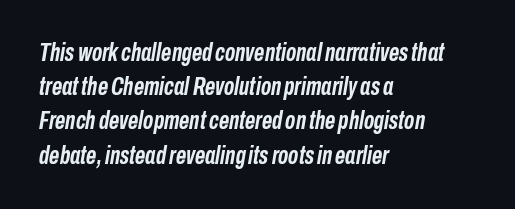
{"italic": "yes", "lean": "right", "slant_degrees": 10, "bold": "yes", "underline": "no", "align": "left", "line_spacing": "normal", "line_spacing_ratio": 1.37, "letter_spacing": "normal", "letter_spacing_em": 0.0, "glyph_px": 25}
